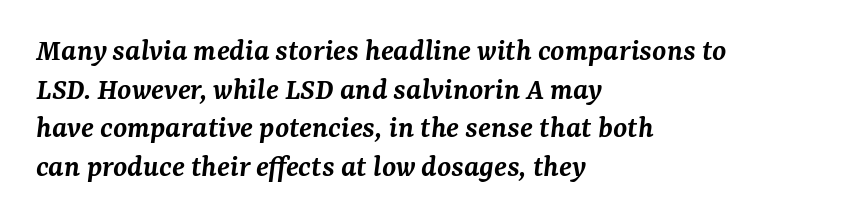
The image shows 32 px semibold serif type, italic (leaning right); set left-aligned, line spacing 1.21x, normal letter spacing, not underlined; medium stroke contrast and a medium x-height.
